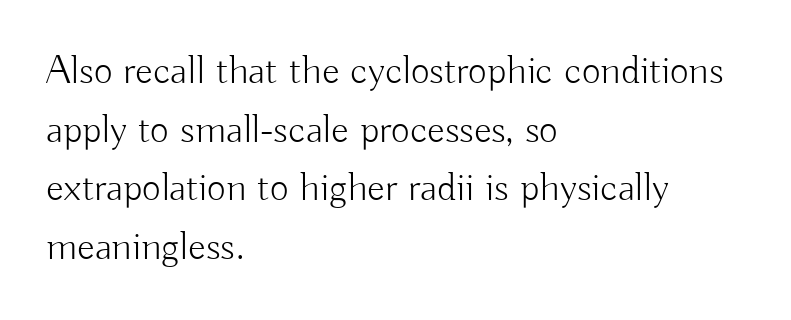
The letters carry no serifs — their stems end cleanly without finishing strokes. Is this a fixed-width face? No — the glyphs have proportional, varying widths. Is there any slant? The stems are plumb. Is the stroke heavy? The answer is a plain regular-or-lighter. Has an underline been added? It has not.
